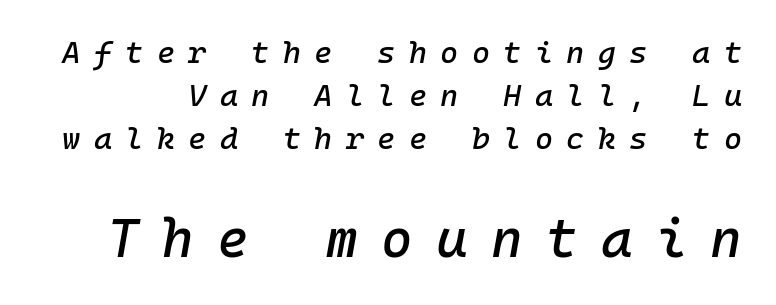
The image shows 54 px text type, italic (leaning right), monospaced; set normal line spacing (1.39x), unusually wide letter spacing (+0.43 em), not underlined; the second (bottom) block is 1.74x larger; low stroke contrast and a medium x-height.
